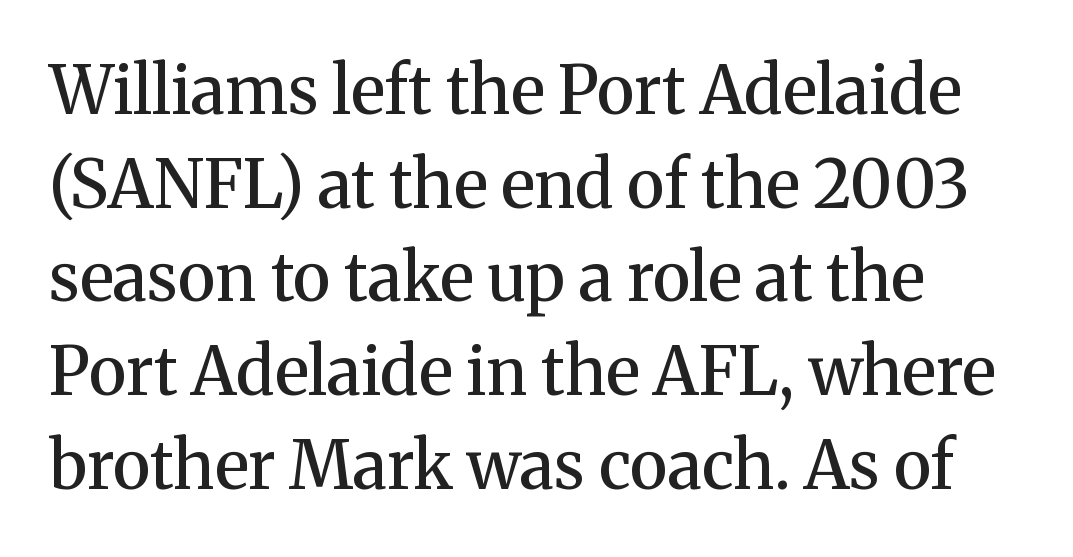
{"serif": "yes", "italic": "no", "bold": "semi", "weight": "semibold", "width": "normal", "stroke_contrast": "medium", "x_height": "medium", "monospaced": "no", "underline": "no", "align": "left", "line_spacing": "normal", "line_spacing_ratio": 1.42, "letter_spacing": "normal", "letter_spacing_em": 0.0, "glyph_px": 66}
